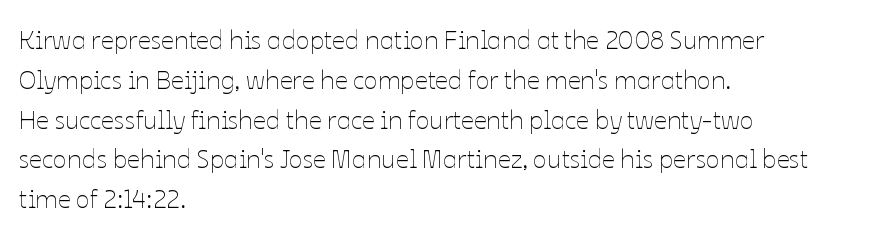
Q: Is the text bold? A: No.
Q: Is the text italic (slanted)? A: No, it is upright.
Q: Is the text underlined? A: No.
Q: How is the paragraph aligned? A: Left-aligned.
Q: Is the spacing between letters normal or unusually wide? A: Normal.
Q: Is the spacing between lines tight, normal or loose? A: Normal.
